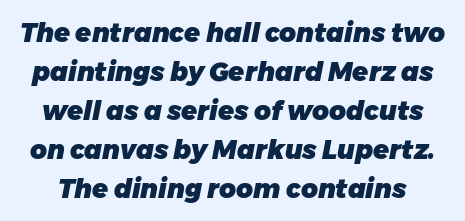
The image shows 26 px bold type, italic (leaning right); set normal line spacing (1.5x), normal letter spacing, not underlined.
